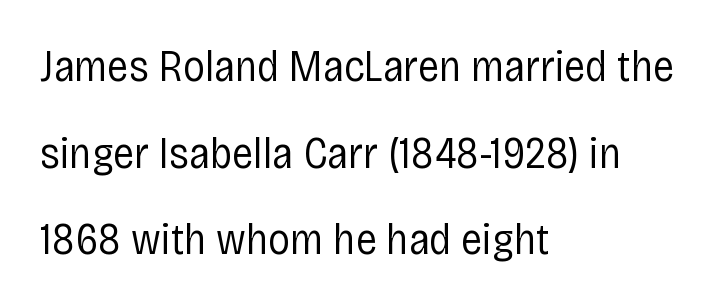
The image shows 44 px regular-weight, condensed sans-serif type, upright; set left-aligned, loose line spacing (1.97x), normal letter spacing, not underlined; low stroke contrast and a large x-height.
